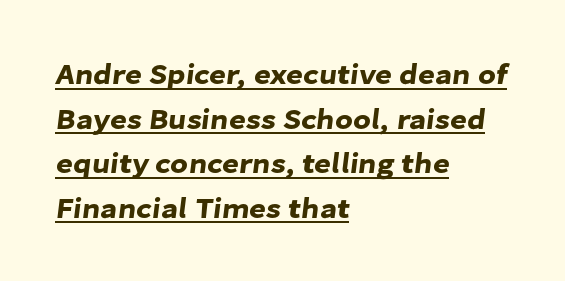
The face used here appears with an underline applied. A typesetter would call this proportional, since set widths differ per character. Nobody touched the tracking dial on this one. Leftover space on each line is placed entirely after the last word.
